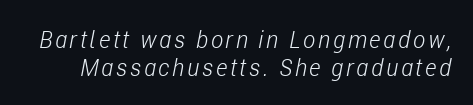
Weight: in the light-to-regular range. Clear beneath every line of the passage. You can tell it's italic because the verticals aren't actually vertical.
